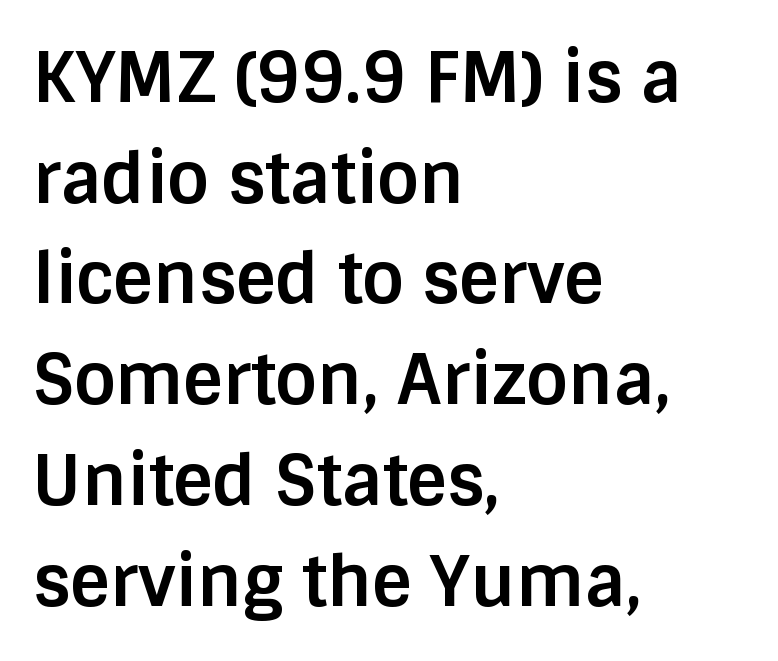
Q: Is the text bold? A: Yes.
Q: Is the text italic (slanted)? A: No, it is upright.
Q: Is the typeface a serif or a sans-serif typeface? A: Sans-serif.
Q: Is the text underlined? A: No.
Q: How is the paragraph aligned? A: Left-aligned.
Q: Is the spacing between letters normal or unusually wide? A: Normal.
Q: Is the spacing between lines tight, normal or loose? A: Normal.
Q: Width (condensed, normal, or wide)? A: Normal.
Q: Stroke contrast? A: Low.
Q: x-height? A: Large.
Q: Monospaced? A: No.
